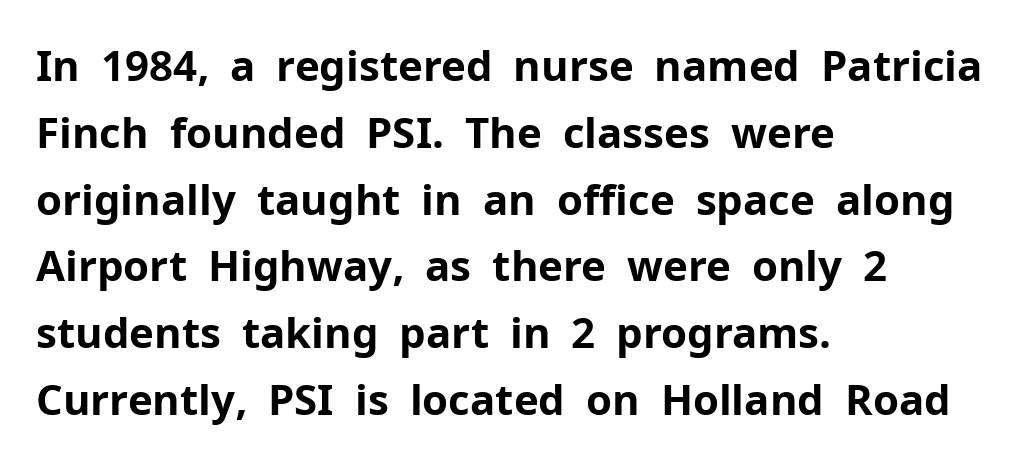
Q: Is the text bold? A: Yes.
Q: Is the text italic (slanted)? A: No, it is upright.
Q: Is the typeface a serif or a sans-serif typeface? A: Sans-serif.
Q: Is the text underlined? A: No.
Q: How is the paragraph aligned? A: Left-aligned.
Q: Is the spacing between letters normal or unusually wide? A: Normal.
Q: Is the spacing between lines tight, normal or loose? A: Normal.
Q: Width (condensed, normal, or wide)? A: Normal.
Q: Stroke contrast? A: Low.
Q: x-height? A: Medium.
Q: Monospaced? A: No.
